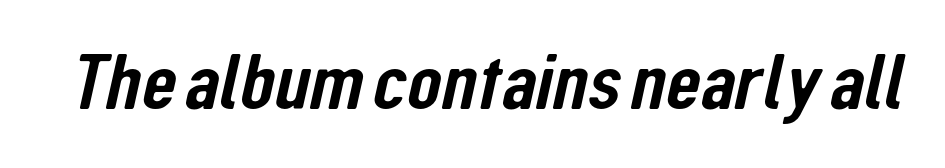
Note the varied advance widths — an 'i' is clearly narrower than an 'm'. Serifs: no, the terminals of the letterforms are clean. This rendering leaves character spacing at its baseline value. Quick note: underline off.
